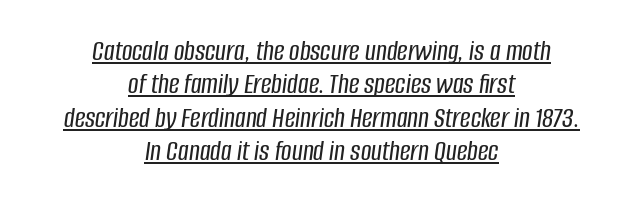
Q: Is the text italic (slanted)? A: Yes, it leans right by about 8 degrees.
Q: Is the text underlined? A: Yes.
Q: How is the paragraph aligned? A: Centered.
Q: Is the spacing between letters normal or unusually wide? A: Normal.
Q: Is the spacing between lines tight, normal or loose? A: Tight.
Q: Width (condensed, normal, or wide)? A: Condensed.
Q: Stroke contrast? A: Low.
Q: x-height? A: Large.
Q: Monospaced? A: No.
